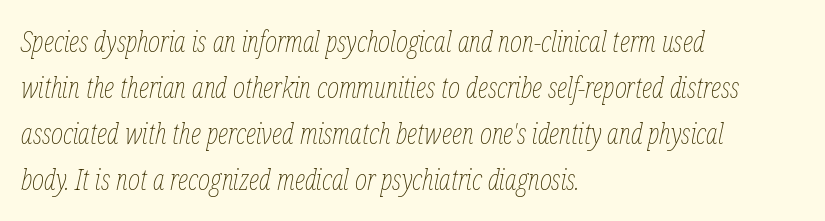
The image shows 29 px thin, condensed type, italic (leaning right); set left-aligned, normal line spacing (1.59x), normal letter spacing, not underlined; low stroke contrast and a medium x-height.
